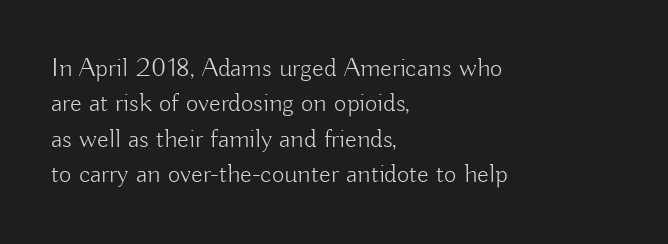
Q: Is the text bold? A: No.
Q: Is the text italic (slanted)? A: No, it is upright.
Q: Is the text underlined? A: No.
Q: How is the paragraph aligned? A: Left-aligned.
Q: Is the spacing between letters normal or unusually wide? A: Normal.
Q: Is the spacing between lines tight, normal or loose? A: Normal.
